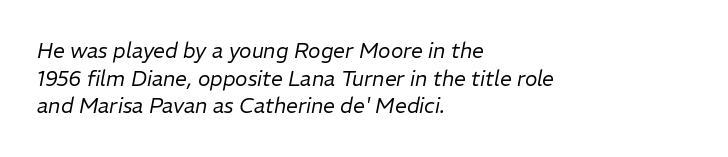
The image shows 21 px text type, italic (leaning right); set left-aligned, normal line spacing (1.32x), normal letter spacing, not underlined.
